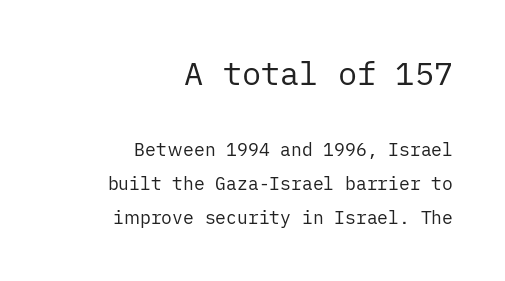
You get the large type first, then a drop to smaller type. If you drew a ruler down the right edge, every line would touch it. Nobody drew a line under any word here. The horizontal fit of the characters is conventional and even. The letters stand straight up with perfectly vertical stems.
